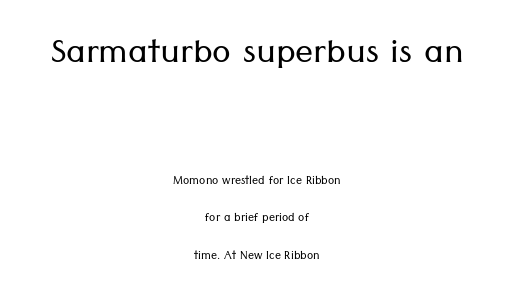
{"serif": "no", "italic": "no", "bold": "no", "weight": "light", "width": "normal", "stroke_contrast": "low", "x_height": "medium", "monospaced": "no", "underline": "no", "align": "center", "line_spacing": "loose", "line_spacing_ratio": 2.49, "letter_spacing": "normal", "letter_spacing_em": 0.0, "larger_block": "first", "size_ratio": 3.0, "glyph_px": 45}
